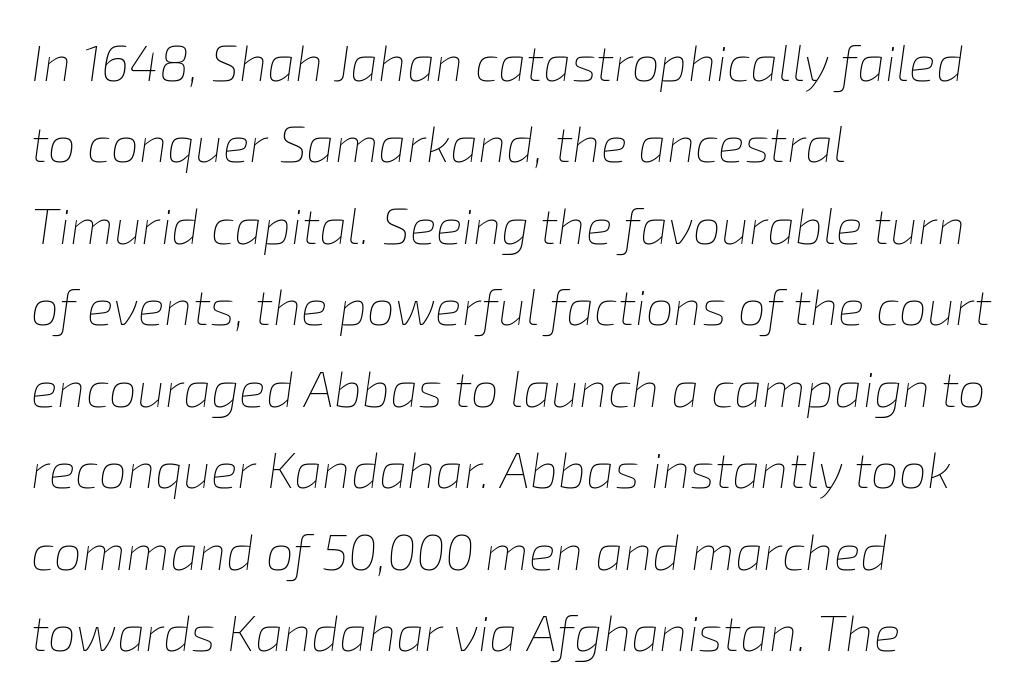
The image shows 50 px thin type, italic (leaning right); set left-aligned, normal line spacing (1.63x), normal letter spacing, not underlined; low stroke contrast and a medium x-height.
